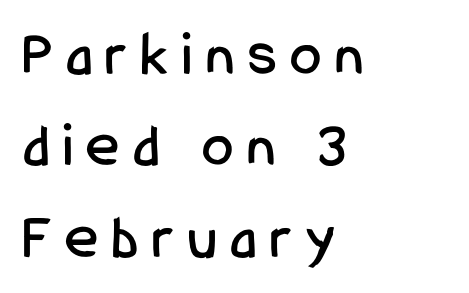
Q: Is the text italic (slanted)? A: No, it is upright.
Q: Is the typeface a serif or a sans-serif typeface? A: Sans-serif.
Q: Is the text underlined? A: No.
Q: How is the paragraph aligned? A: Left-aligned.
Q: Is the spacing between letters normal or unusually wide? A: Unusually wide.
Q: Is the spacing between lines tight, normal or loose? A: Normal.
Q: Width (condensed, normal, or wide)? A: Condensed.
Q: Stroke contrast? A: Low.
Q: x-height? A: Medium.
Q: Monospaced? A: No.
